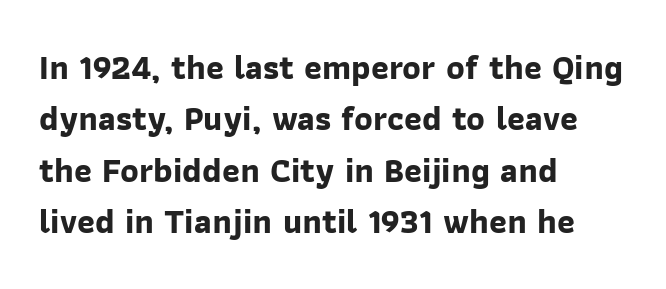
{"serif": "no", "bold": "yes", "weight": "bold", "width": "normal", "stroke_contrast": "low", "x_height": "medium", "monospaced": "no", "underline": "no", "align": "left", "line_spacing": "normal", "line_spacing_ratio": 1.51, "letter_spacing": "normal", "letter_spacing_em": 0.0, "glyph_px": 34}
